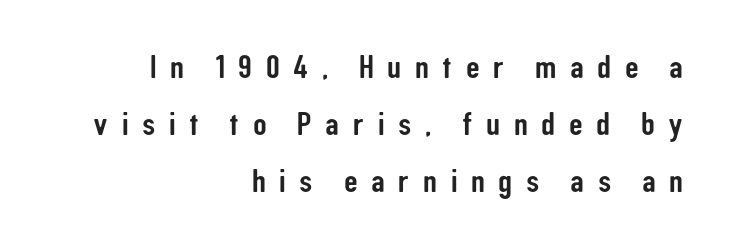
The image shows 34 px condensed sans-serif type, upright; set right-aligned, normal line spacing (1.68x), unusually wide letter spacing (+0.4 em), not underlined; low stroke contrast and a medium x-height.
